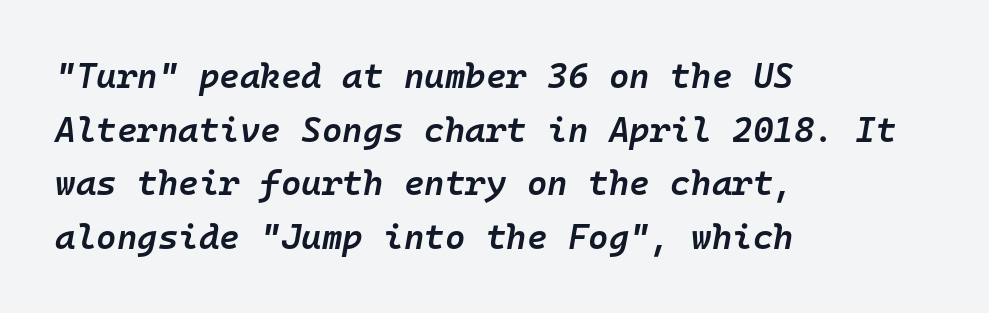
{"italic": "yes", "lean": "right", "slant_degrees": 10, "bold": "semi", "weight": "semibold", "width": "normal", "stroke_contrast": "low", "x_height": "medium", "monospaced": "yes", "underline": "no", "align": "left", "line_spacing": "normal", "line_spacing_ratio": 1.53, "letter_spacing": "normal", "letter_spacing_em": 0.0, "glyph_px": 35}
